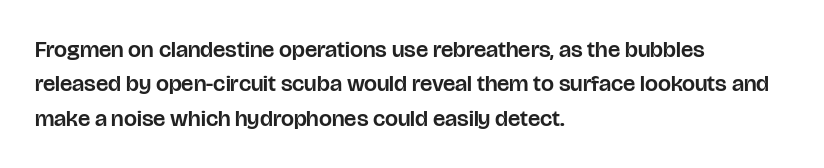
The image shows 23 px text type, upright; set left-aligned, normal line spacing (1.5x), normal letter spacing, not underlined.
